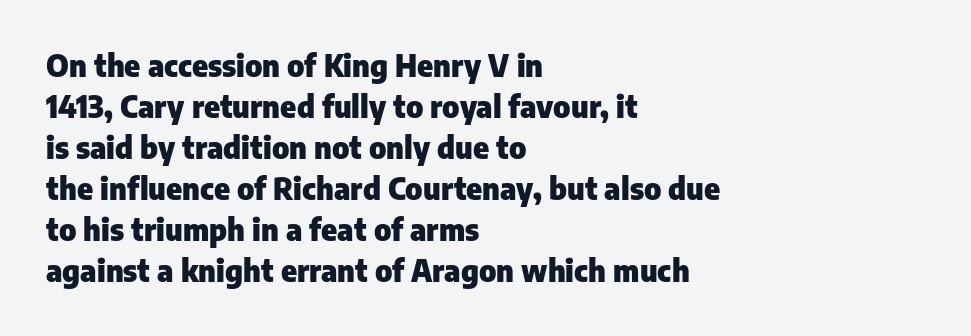
{"serif": "no", "italic": "no", "bold": "yes", "weight": "heavy", "width": "normal", "stroke_contrast": "low", "x_height": "medium", "monospaced": "no", "underline": "no", "align": "left", "line_spacing": "normal", "line_spacing_ratio": 1.37, "letter_spacing": "normal", "letter_spacing_em": 0.0, "glyph_px": 30}
